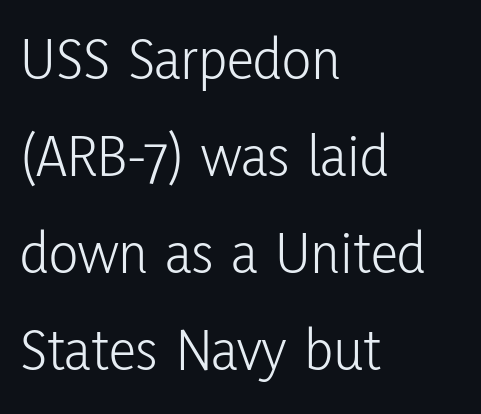
{"serif": "no", "italic": "no", "bold": "no", "weight": "light", "width": "condensed", "stroke_contrast": "low", "x_height": "medium", "monospaced": "no", "underline": "no", "align": "left", "line_spacing": "normal", "line_spacing_ratio": 1.59, "letter_spacing": "normal", "letter_spacing_em": 0.0, "glyph_px": 61}
